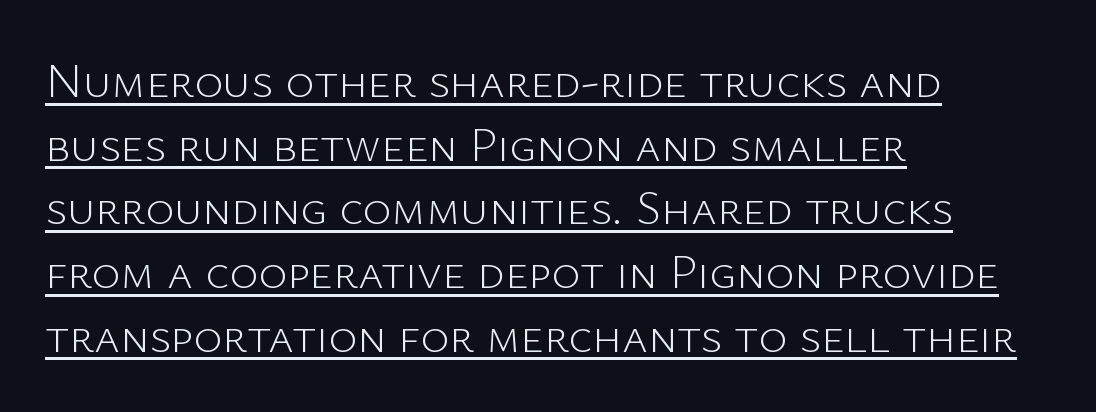
Is there much room between lines? A standard amount, neither cramped nor airy. Caption: face not bold, strokes unweighted. The lettering is marked with a stroke running underneath it. Where is the straight margin? On the left.
